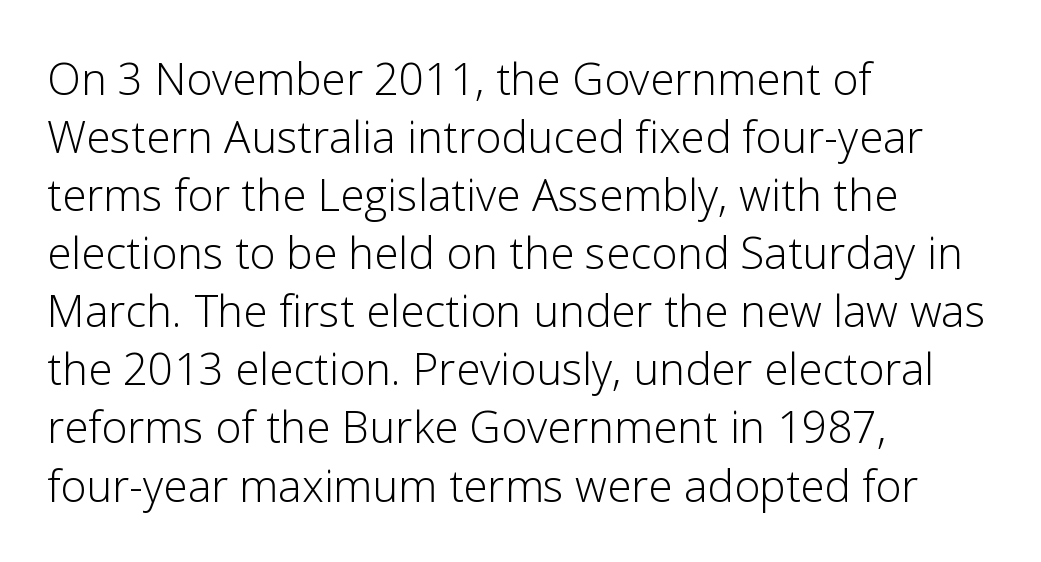
Proportional: the letters do not fall into vertical columns. The leading is moderate, giving the passage an even texture. Is the stroke heavy? The answer is a plain regular-or-lighter. The type is set solid horizontally, with unmodified tracking. Type without underlining.
